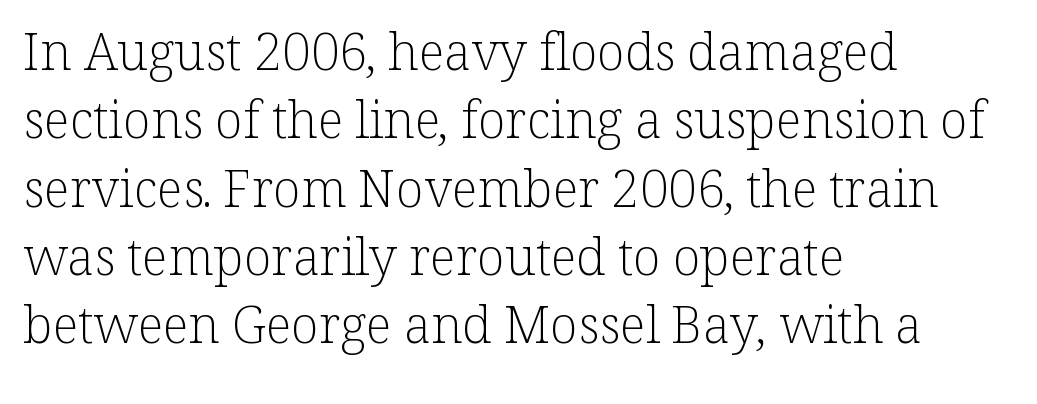
{"serif": "yes", "italic": "no", "bold": "no", "weight": "light", "width": "normal", "stroke_contrast": "low", "x_height": "medium", "monospaced": "no", "underline": "no", "align": "left", "line_spacing": "normal", "line_spacing_ratio": 1.34, "letter_spacing": "normal", "letter_spacing_em": 0.0, "glyph_px": 51}
